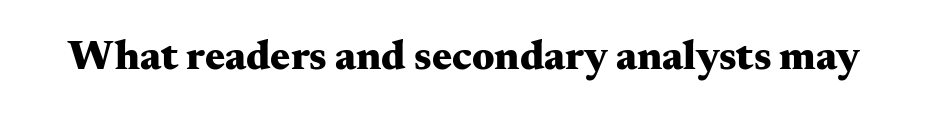
{"serif": "yes", "italic": "no", "bold": "yes", "weight": "heavy", "width": "wide", "stroke_contrast": "medium", "x_height": "small", "monospaced": "no", "underline": "no", "letter_spacing": "normal", "letter_spacing_em": 0.0, "glyph_px": 42}
